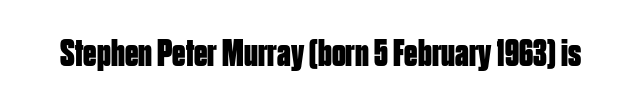
The letters advance in unequal steps, a hallmark of proportional type. Bare-footed words on every line. This is heavy type, rendered in bold. This is roman type, the default non-slanted kind. Serif or sans? Sans — the stroke terminals are bare.
